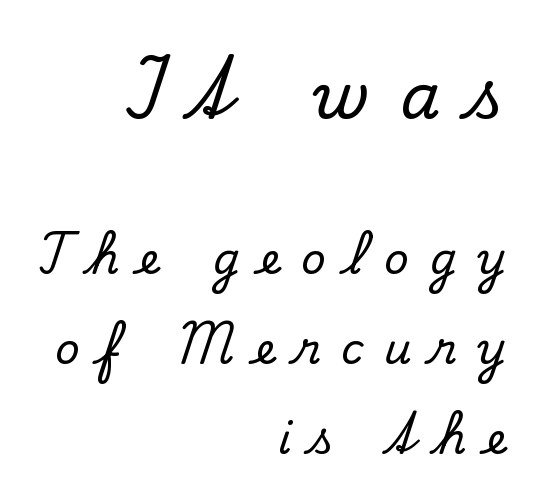
Spacing verdict: proportional, widths tailored to each character. There is plenty of visible air inserted between adjacent glyphs. Quick note: underline off. Which of the two is more prominent by size? The first, at the top. The setting favours the right margin, as signatures and pull-quotes sometimes do. This rendering employs a face with finishing strokes, i.e., a serif.
